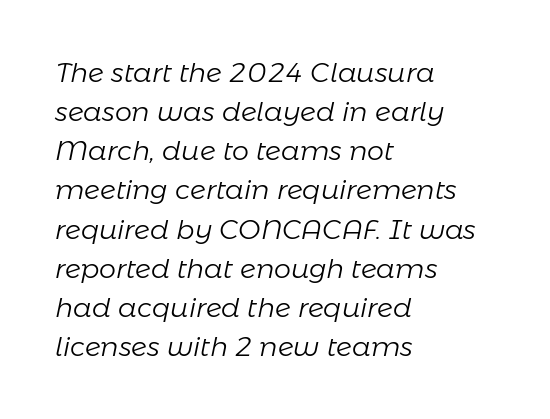
Q: Is the text bold? A: No.
Q: Is the text italic (slanted)? A: Yes, it leans right by about 11 degrees.
Q: Is the text underlined? A: No.
Q: How is the paragraph aligned? A: Left-aligned.
Q: Is the spacing between letters normal or unusually wide? A: Normal.
Q: Is the spacing between lines tight, normal or loose? A: Normal.
